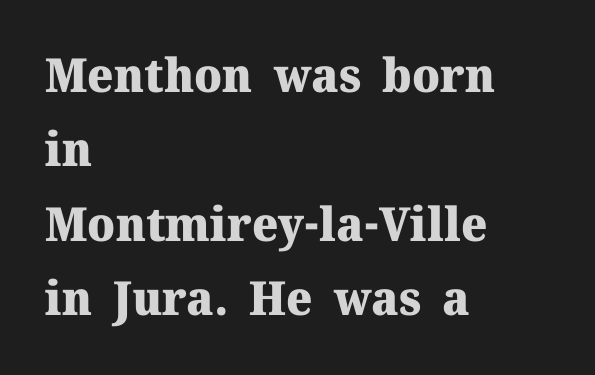
The image shows 47 px heavy serif type, upright; set left-aligned, normal line spacing (1.58x), normal letter spacing, not underlined; medium stroke contrast and a medium x-height.
